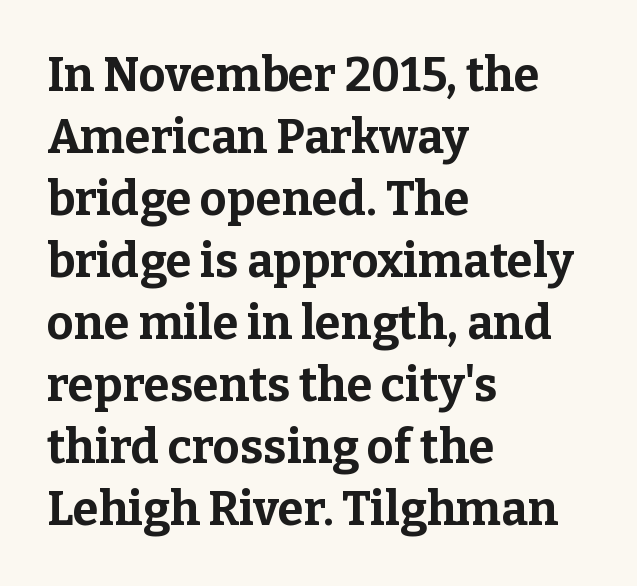
{"serif": "yes", "italic": "no", "bold": "yes", "weight": "bold", "width": "normal", "stroke_contrast": "low", "x_height": "medium", "monospaced": "no", "underline": "no", "align": "left", "line_spacing": "normal", "line_spacing_ratio": 1.32, "letter_spacing": "normal", "letter_spacing_em": 0.0, "glyph_px": 47}
